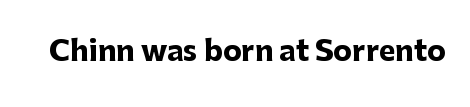
The image shows 28 px heavy sans-serif type, upright; set normal letter spacing, not underlined; low stroke contrast and a medium x-height.
